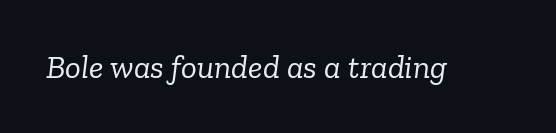
The letters are slanted; this is an italic face. This is serif lettering, the kind often seen in printed books. The font is comparable to plain body text, perhaps lighter. Observe the ordinary spacing: letters are neighbours, not strangers. The space directly below the letters is spotless. You could not count columns in this text — the font is proportionally spaced.
